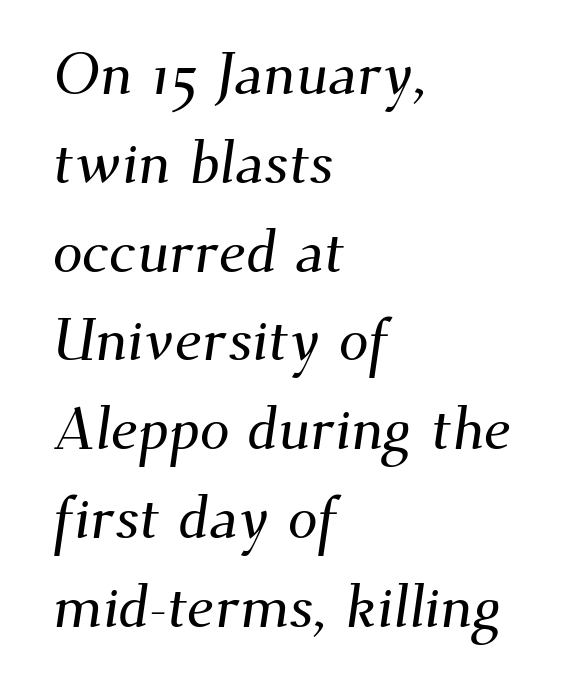
The image shows 60 px serif type; set left-aligned, normal line spacing (1.48x), normal letter spacing, not underlined; medium stroke contrast and a small x-height.
